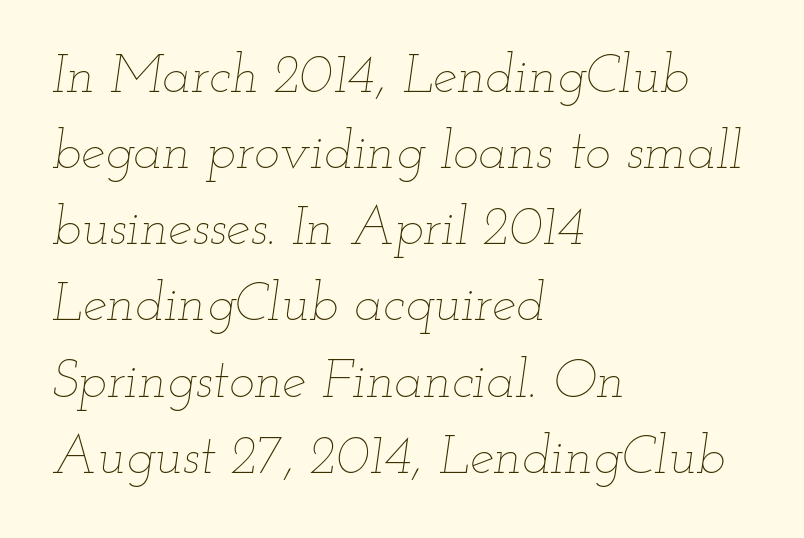
Stem width sits at or under what a default text font uses. Here the designer chose a conventional face with non-uniform glyph widths. Leading: standard. The passage shown leans; its letterforms are oblique. Leftover space on each line is placed entirely after the last word.
